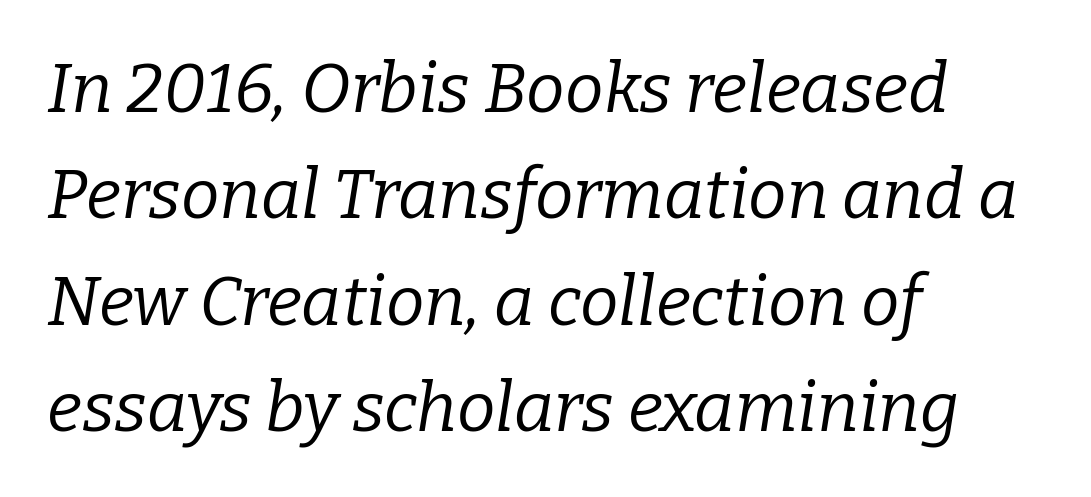
The image shows 69 px regular-weight serif type, italic (leaning right); set left-aligned, normal line spacing (1.54x), normal letter spacing, not underlined; low stroke contrast and a medium x-height.
